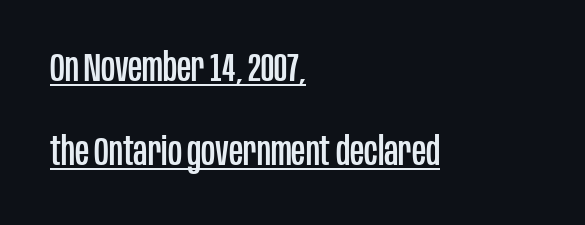
{"serif": "no", "italic": "no", "width": "condensed", "stroke_contrast": "low", "x_height": "large", "monospaced": "no", "underline": "yes", "align": "left", "line_spacing": "loose", "line_spacing_ratio": 2.15, "letter_spacing": "normal", "letter_spacing_em": 0.0, "glyph_px": 39}
